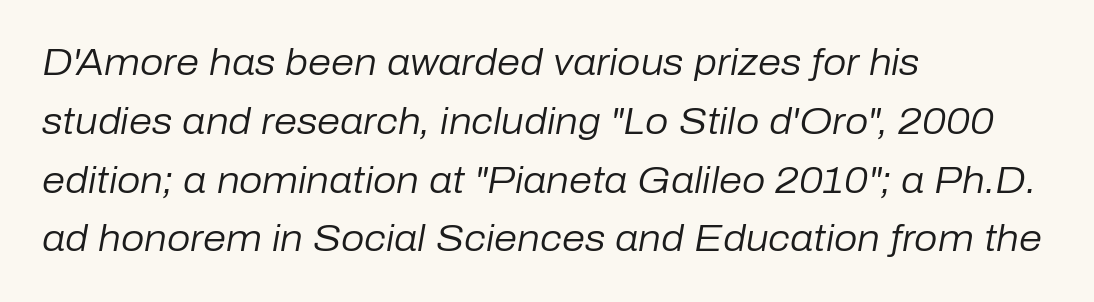
{"italic": "yes", "lean": "right", "slant_degrees": 10, "bold": "no", "weight": "regular", "width": "normal", "stroke_contrast": "low", "x_height": "medium", "monospaced": "no", "underline": "no", "align": "left", "line_spacing": "normal", "line_spacing_ratio": 1.59, "letter_spacing": "normal", "letter_spacing_em": 0.0, "glyph_px": 37}
